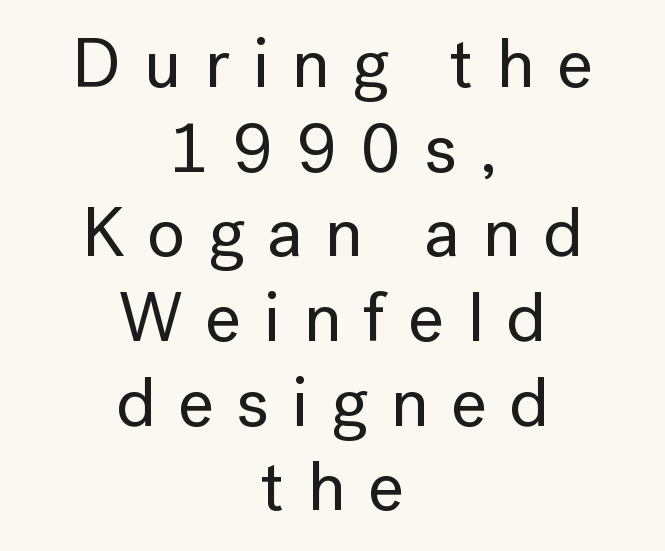
Q: Is the text italic (slanted)? A: No, it is upright.
Q: Is the typeface a serif or a sans-serif typeface? A: Sans-serif.
Q: Is the text underlined? A: No.
Q: How is the paragraph aligned? A: Centered.
Q: Is the spacing between letters normal or unusually wide? A: Unusually wide.
Q: Width (condensed, normal, or wide)? A: Normal.
Q: Stroke contrast? A: Low.
Q: x-height? A: Medium.
Q: Monospaced? A: No.
